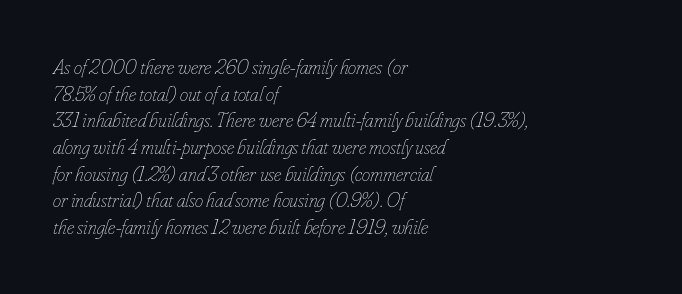
The image shows 21 px text type, italic (leaning right); set left-aligned, normal line spacing (1.27x), normal letter spacing, not underlined.
